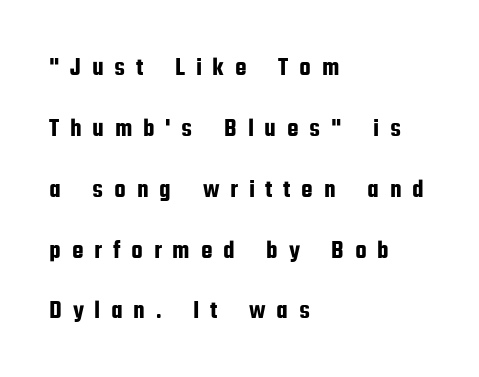
Q: Is the text italic (slanted)? A: No, it is upright.
Q: Is the text underlined? A: No.
Q: How is the paragraph aligned? A: Left-aligned.
Q: Is the spacing between letters normal or unusually wide? A: Unusually wide.
Q: Is the spacing between lines tight, normal or loose? A: Loose.
